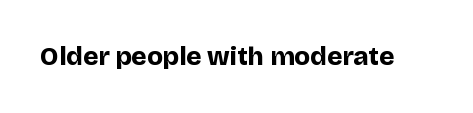
Only glyphs here, with clear space below each row. Rendered with straight, roman letterforms. The glyphs have the mass of a bold cut. Observe the ordinary spacing: letters are neighbours, not strangers.
